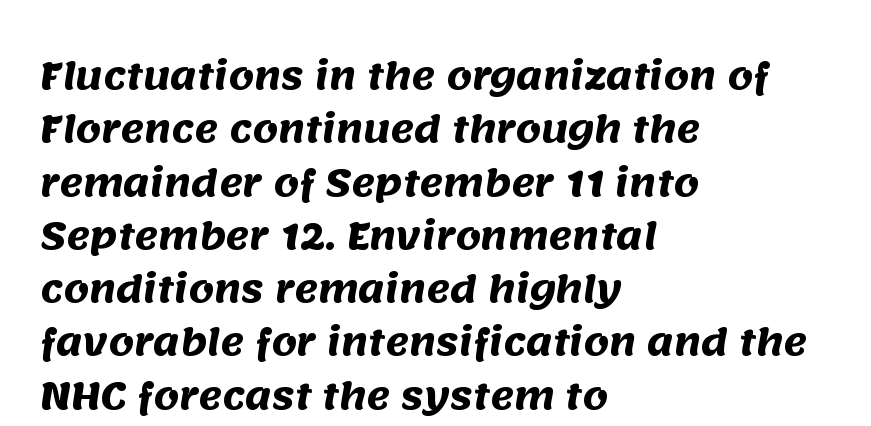
The lines in this sample share a left origin and differ only in where they stop. Decoration check: the copy has no underline. Bold? Absolutely — the strokes are thick and heavy. The letters advance in unequal steps, a hallmark of proportional type.
